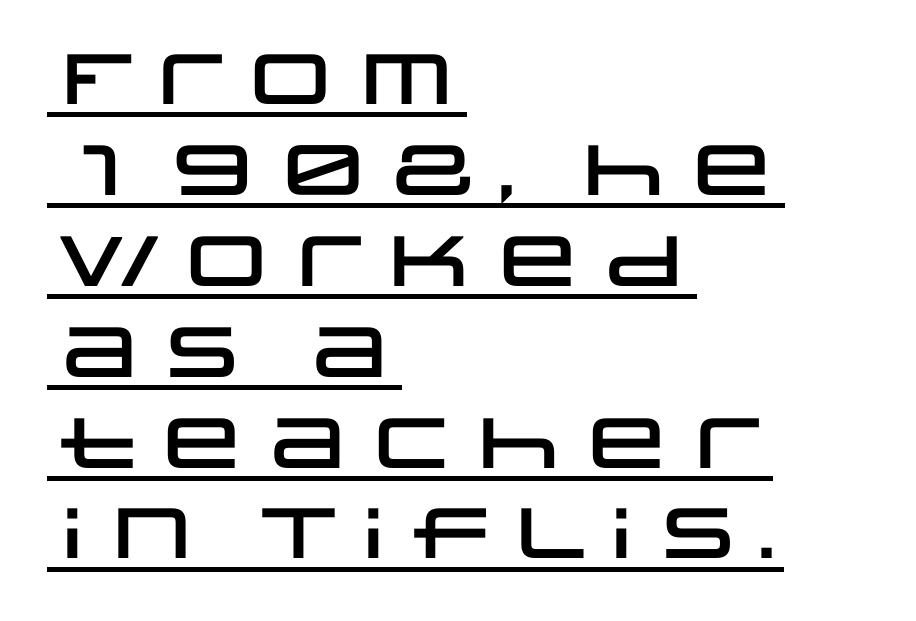
{"serif": "no", "italic": "no", "width": "wide", "stroke_contrast": "low", "x_height": "large", "monospaced": "no", "underline": "yes", "align": "left", "line_spacing": "normal", "line_spacing_ratio": 1.28, "letter_spacing": "normal", "letter_spacing_em": 0.0, "glyph_px": 71}
